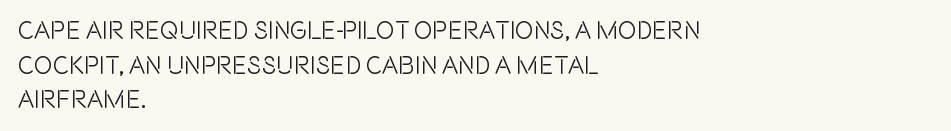
{"italic": "no", "underline": "no", "align": "left", "line_spacing": "normal", "line_spacing_ratio": 1.39, "letter_spacing": "normal", "letter_spacing_em": 0.0, "glyph_px": 25}
